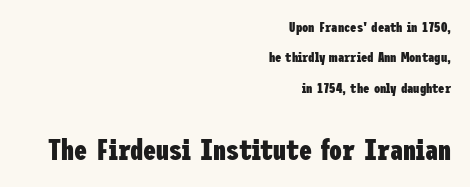
The vertical gap from one line to the next is large. Nope, not italic — everything's standing straight. This sample is right-justified, so line beginnings fall wherever the words allow. Unlike a traditional serif, this face leaves its strokes unadorned. The letters in the lower block stand taller than those in the block above. Look at the stroke-to-counter ratio: heavy, a bold.
